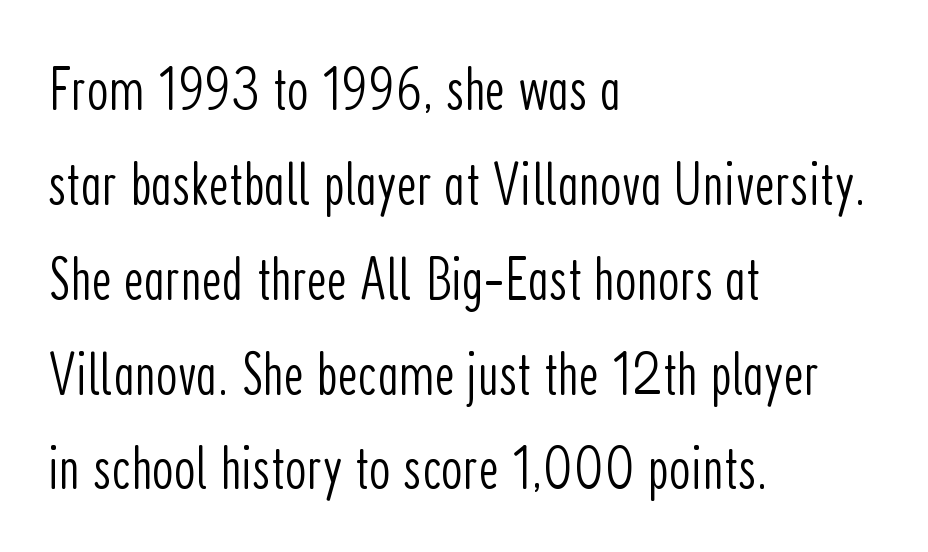
Spacing verdict: proportional, widths tailored to each character. Is the stroke heavy? The answer is a plain regular-or-lighter. This is the regular roman posture of the typeface. The horizontal fit of the characters is conventional and even. These lines are set flush left with a ragged right edge. One glance says typical: line gaps are just what's usual.
